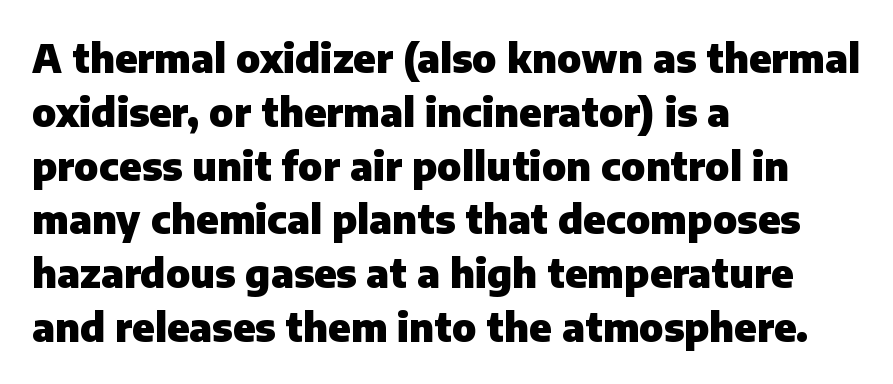
The image shows 39 px heavy sans-serif type, upright; set left-aligned, normal line spacing (1.38x), normal letter spacing, not underlined; low stroke contrast and a medium x-height.
